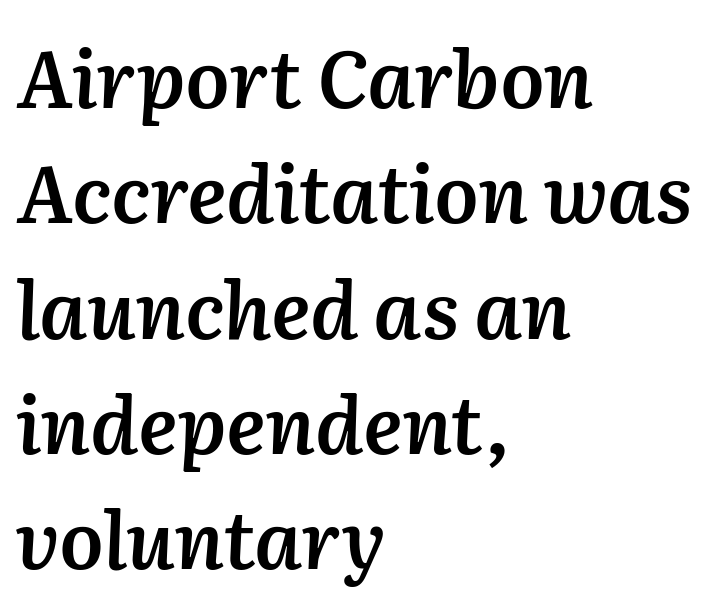
Q: Is the text bold? A: Semi-bold.
Q: Is the text italic (slanted)? A: Yes, it leans right by about 2 degrees.
Q: Is the text underlined? A: No.
Q: How is the paragraph aligned? A: Left-aligned.
Q: Is the spacing between letters normal or unusually wide? A: Normal.
Q: Is the spacing between lines tight, normal or loose? A: Normal.
Q: Width (condensed, normal, or wide)? A: Normal.
Q: Stroke contrast? A: Medium.
Q: x-height? A: Medium.
Q: Monospaced? A: No.
